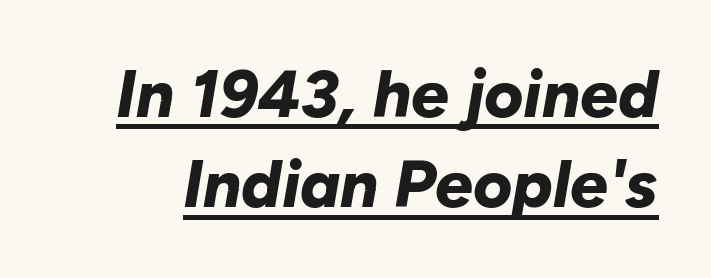
Q: Is the text bold? A: Yes.
Q: Is the text italic (slanted)? A: Yes, it leans right by about 10 degrees.
Q: Is the text underlined? A: Yes.
Q: Is the spacing between letters normal or unusually wide? A: Normal.
Q: Is the spacing between lines tight, normal or loose? A: Normal.
Q: Width (condensed, normal, or wide)? A: Normal.
Q: Stroke contrast? A: Low.
Q: x-height? A: Medium.
Q: Monospaced? A: No.
